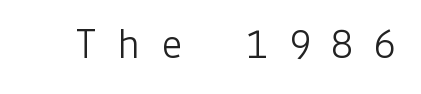
The image shows 44 px light sans-serif type, upright; set unusually wide letter spacing (+0.47 em), not underlined; low stroke contrast and a medium x-height.
